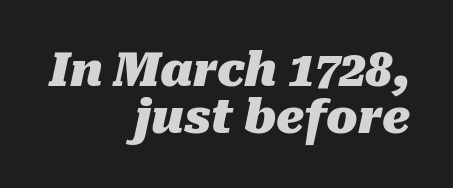
The image shows 46 px heavy type, italic (leaning right); set right-aligned, tight line spacing (1.02x), normal letter spacing, not underlined; medium stroke contrast and a medium x-height.
